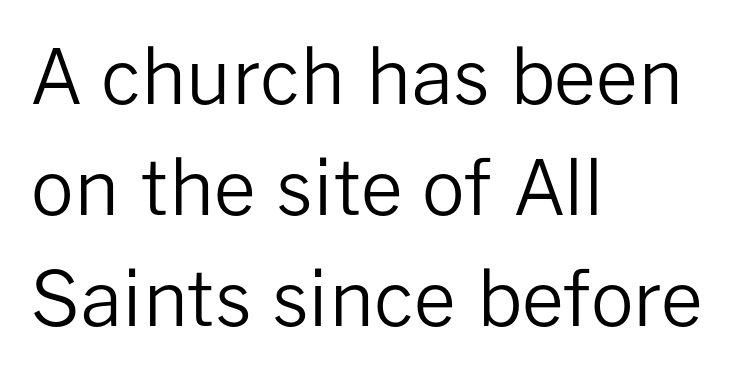
Q: Is the text bold? A: No.
Q: Is the text italic (slanted)? A: No, it is upright.
Q: Is the typeface a serif or a sans-serif typeface? A: Sans-serif.
Q: Is the text underlined? A: No.
Q: How is the paragraph aligned? A: Left-aligned.
Q: Is the spacing between letters normal or unusually wide? A: Normal.
Q: Is the spacing between lines tight, normal or loose? A: Normal.
Q: Width (condensed, normal, or wide)? A: Normal.
Q: Stroke contrast? A: Low.
Q: x-height? A: Medium.
Q: Monospaced? A: No.
